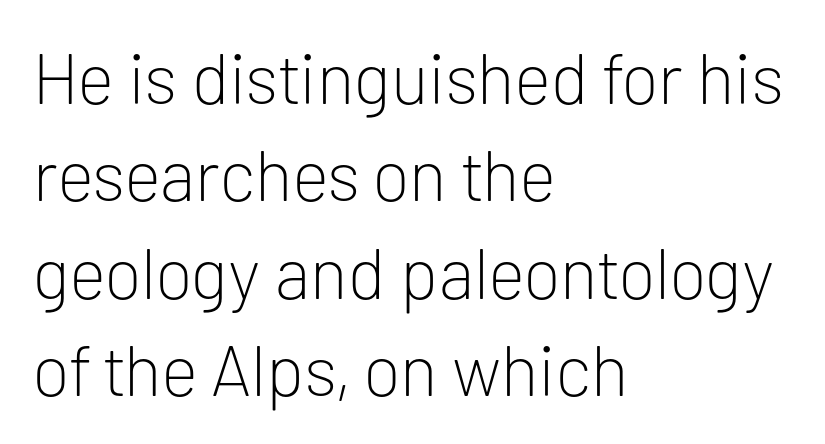
The image shows 71 px light sans-serif type, upright; set left-aligned, normal line spacing (1.37x), normal letter spacing, not underlined; low stroke contrast and a medium x-height.
